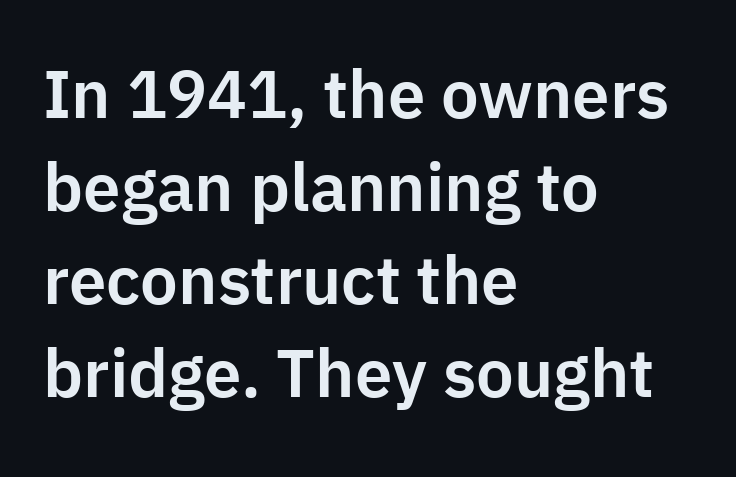
Q: Is the text italic (slanted)? A: No, it is upright.
Q: Is the typeface a serif or a sans-serif typeface? A: Sans-serif.
Q: Is the text underlined? A: No.
Q: How is the paragraph aligned? A: Left-aligned.
Q: Is the spacing between letters normal or unusually wide? A: Normal.
Q: Is the spacing between lines tight, normal or loose? A: Normal.
Q: Width (condensed, normal, or wide)? A: Normal.
Q: Stroke contrast? A: Low.
Q: x-height? A: Medium.
Q: Monospaced? A: No.
